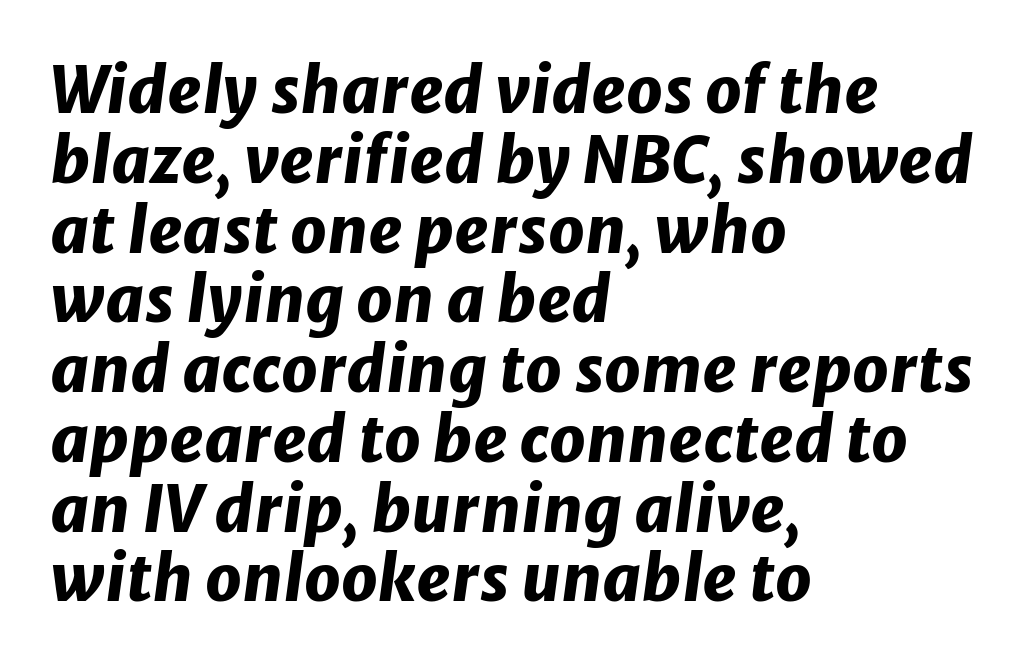
{"italic": "yes", "lean": "right", "slant_degrees": 8, "bold": "yes", "weight": "heavy", "width": "normal", "stroke_contrast": "low", "x_height": "medium", "monospaced": "no", "underline": "no", "align": "left", "line_spacing": "tight", "line_spacing_ratio": 1.09, "letter_spacing": "normal", "letter_spacing_em": 0.0, "glyph_px": 64}
